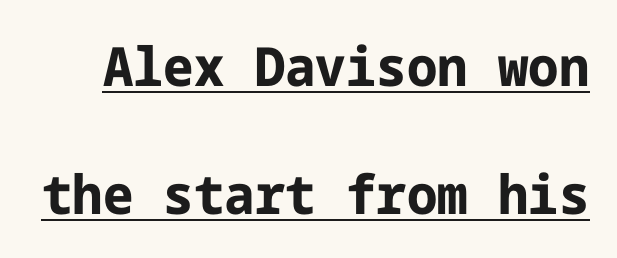
Q: Is the text bold? A: Yes.
Q: Is the text italic (slanted)? A: No, it is upright.
Q: Is the typeface a serif or a sans-serif typeface? A: Sans-serif.
Q: Is the text underlined? A: Yes.
Q: Is the spacing between letters normal or unusually wide? A: Normal.
Q: Is the spacing between lines tight, normal or loose? A: Loose.
Q: Width (condensed, normal, or wide)? A: Normal.
Q: Stroke contrast? A: Low.
Q: x-height? A: Medium.
